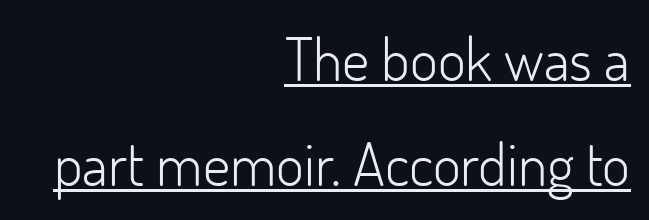
Q: Is the text bold? A: No.
Q: Is the text italic (slanted)? A: No, it is upright.
Q: Is the typeface a serif or a sans-serif typeface? A: Sans-serif.
Q: Is the text underlined? A: Yes.
Q: How is the paragraph aligned? A: Right-aligned.
Q: Is the spacing between letters normal or unusually wide? A: Normal.
Q: Width (condensed, normal, or wide)? A: Normal.
Q: Stroke contrast? A: Low.
Q: x-height? A: Small.
Q: Monospaced? A: No.
